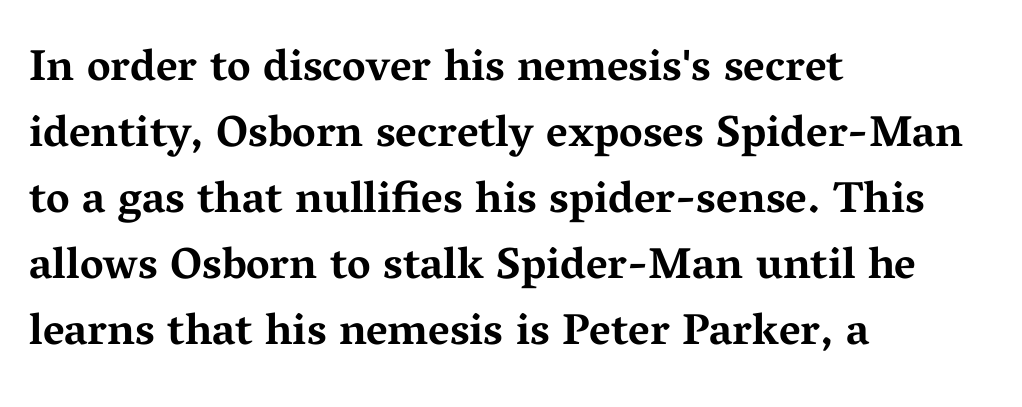
The image shows 44 px bold, wide serif type, upright; set left-aligned, normal line spacing (1.5x), normal letter spacing, not underlined; medium stroke contrast and a medium x-height.
